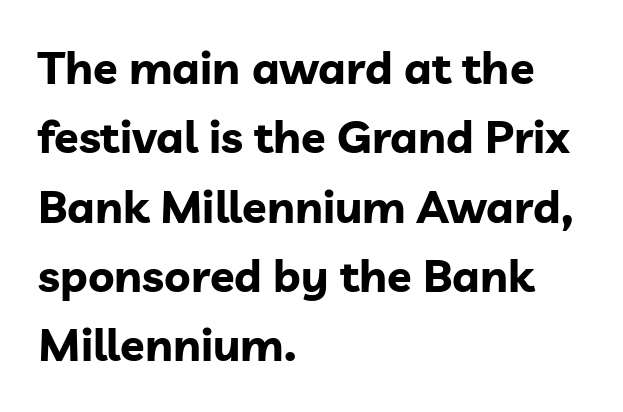
Q: Is the text bold? A: Yes.
Q: Is the text italic (slanted)? A: No, it is upright.
Q: Is the typeface a serif or a sans-serif typeface? A: Sans-serif.
Q: Is the text underlined? A: No.
Q: How is the paragraph aligned? A: Left-aligned.
Q: Is the spacing between letters normal or unusually wide? A: Normal.
Q: Is the spacing between lines tight, normal or loose? A: Normal.
Q: Width (condensed, normal, or wide)? A: Normal.
Q: Stroke contrast? A: Low.
Q: x-height? A: Medium.
Q: Monospaced? A: No.
